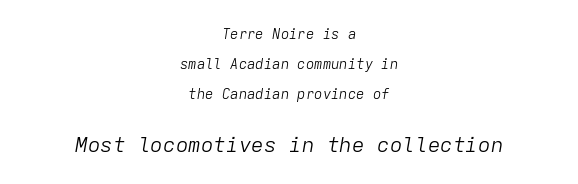
Q: Is the text bold? A: No.
Q: Is the text italic (slanted)? A: Yes, it leans right by about 9 degrees.
Q: Is the text underlined? A: No.
Q: How is the paragraph aligned? A: Centered.
Q: Is the spacing between letters normal or unusually wide? A: Normal.
Q: Is the spacing between lines tight, normal or loose? A: Loose.
Q: Which block of text is set in a larger size, the first (top) or the second (bottom)? A: The second (bottom) one.
